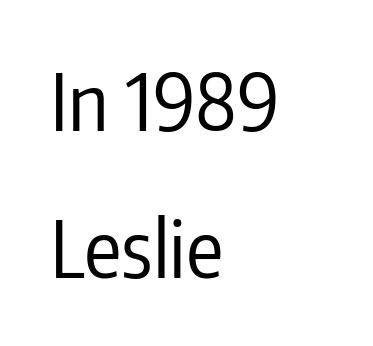
The image shows 78 px regular-weight, condensed sans-serif type, upright; set left-aligned, line spacing 1.88x, normal letter spacing, not underlined; low stroke contrast and a medium x-height.
